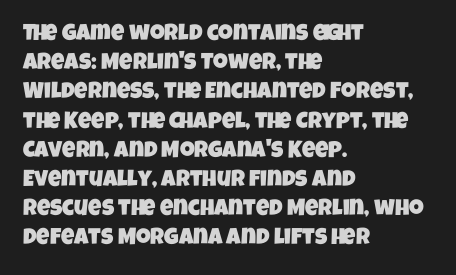
Q: Is the text underlined? A: No.
Q: How is the paragraph aligned? A: Left-aligned.
Q: Is the spacing between letters normal or unusually wide? A: Normal.
Q: Is the spacing between lines tight, normal or loose? A: Normal.
